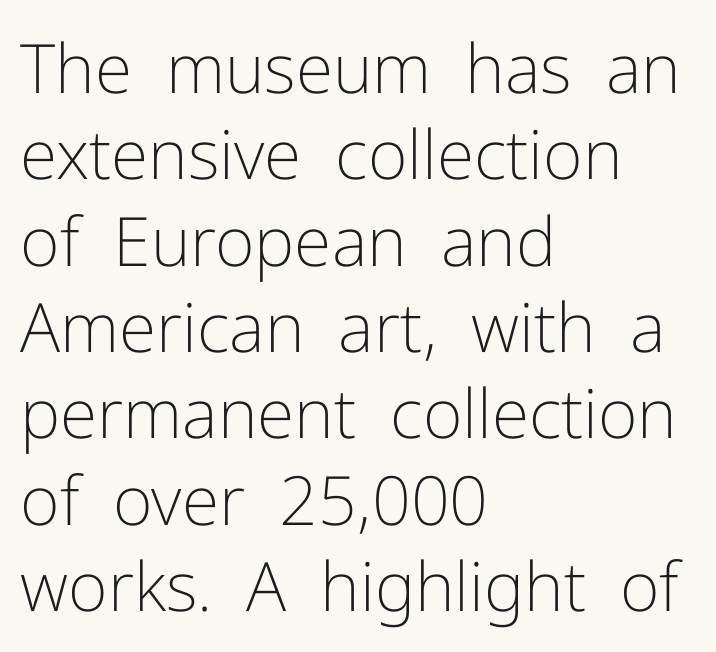
The lines sit at an ordinary, default distance from one another. The cut favours lightness, reaching ordinary text weight at its darkest. Does extra space separate the letters? No, they use regular spacing. Reading down the block, your eye returns to a fixed left position each line.
